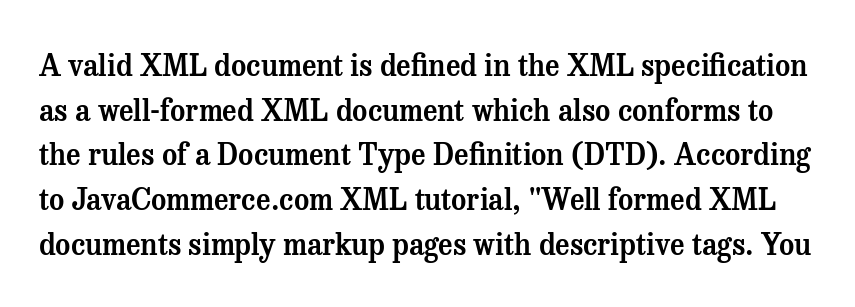
{"serif": "yes", "italic": "no", "width": "normal", "stroke_contrast": "medium", "x_height": "medium", "monospaced": "no", "underline": "no", "line_spacing": "normal", "line_spacing_ratio": 1.54, "letter_spacing": "normal", "letter_spacing_em": 0.0, "glyph_px": 29}
